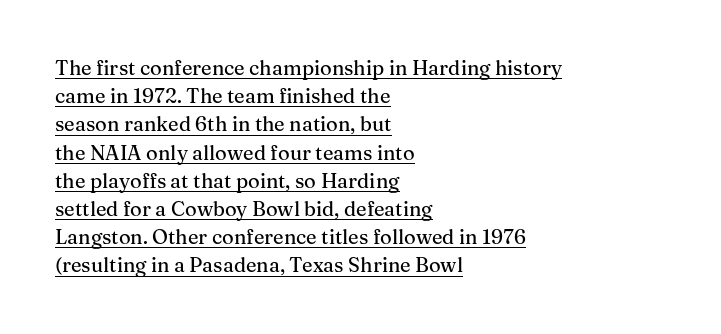
The image shows 20 px text type, upright; set left-aligned, normal line spacing (1.41x), normal letter spacing, underlined.
